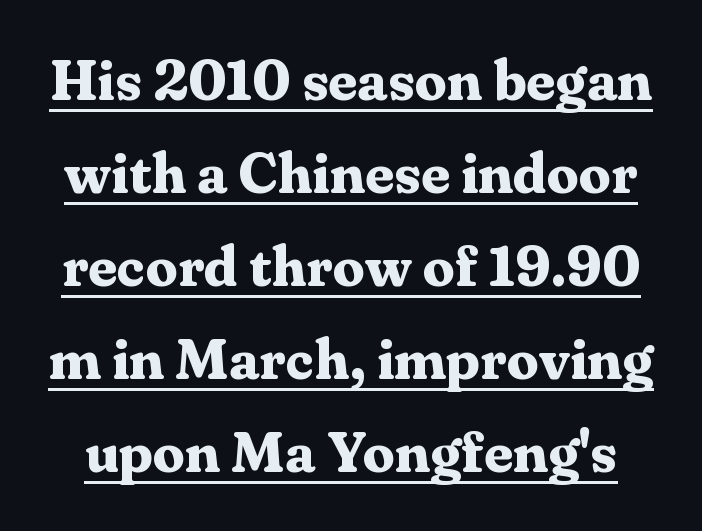
The image shows 57 px bold serif type, upright; set normal line spacing (1.63x), normal letter spacing, underlined; medium stroke contrast and a medium x-height.
